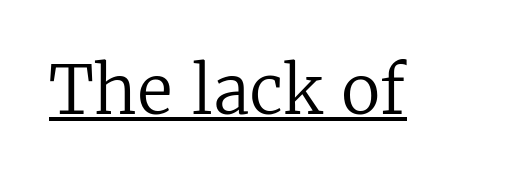
The type sits square on the baseline with zero lean. The type is set solid horizontally, with unmodified tracking. These lines are composed in type with serifs. Summary of weight: not heavy and not bold.
